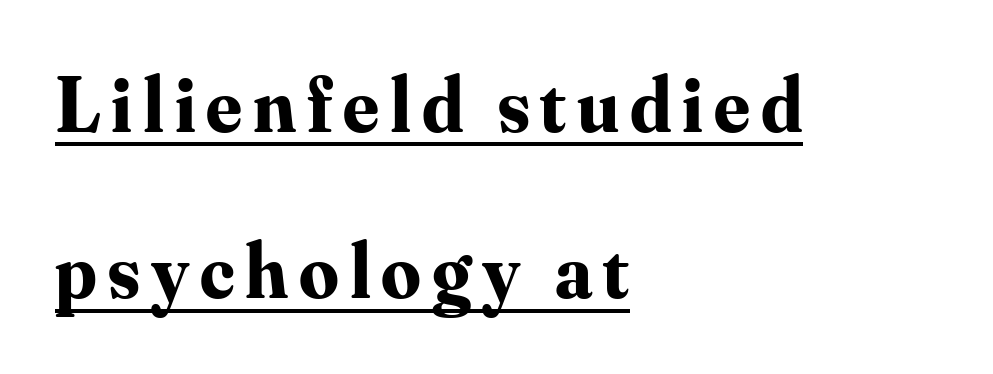
{"serif": "yes", "italic": "no", "bold": "yes", "weight": "bold", "width": "normal", "stroke_contrast": "medium", "x_height": "small", "monospaced": "no", "underline": "yes", "align": "left", "line_spacing": "loose", "line_spacing_ratio": 2.13, "glyph_px": 78}
